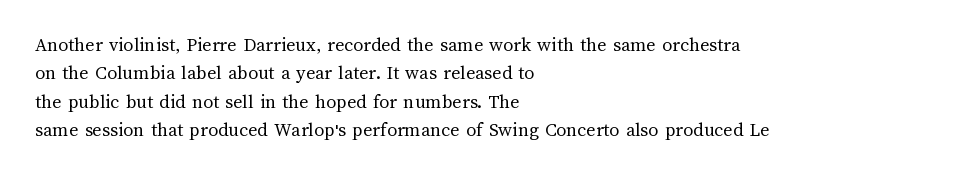
Q: Is the text bold? A: No.
Q: Is the text italic (slanted)? A: No, it is upright.
Q: Is the text underlined? A: No.
Q: How is the paragraph aligned? A: Left-aligned.
Q: Is the spacing between letters normal or unusually wide? A: Normal.
Q: Is the spacing between lines tight, normal or loose? A: Normal.
